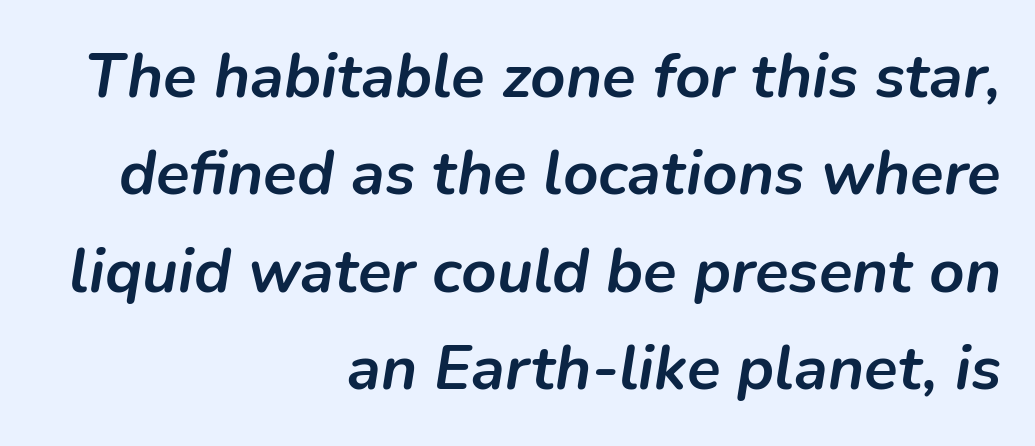
This sample keeps an unexceptional amount of space between lines. Every letter is thick-stroked: bold, no question. Line endings align vertically; line beginnings do not. Unmarked baselines from the first word to the last. Spacing between characters is what you'd get straight out of the box.
